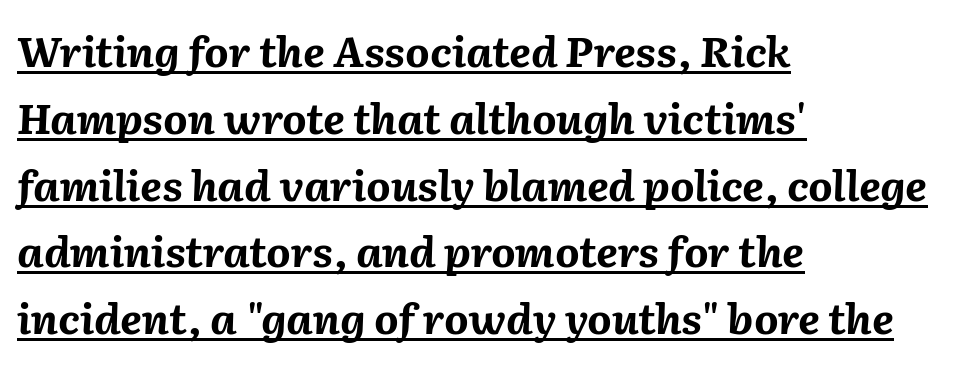
The image shows 42 px bold type, italic (leaning right); set left-aligned, normal line spacing (1.59x), normal letter spacing, underlined; medium stroke contrast and a medium x-height.
